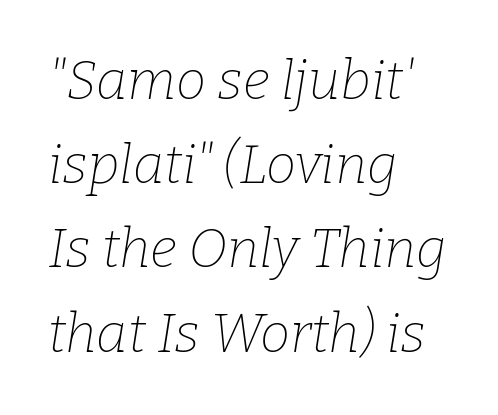
Q: Is the text bold? A: No.
Q: Is the text italic (slanted)? A: Yes, it leans right by about 9 degrees.
Q: Is the typeface a serif or a sans-serif typeface? A: Serif.
Q: Is the text underlined? A: No.
Q: How is the paragraph aligned? A: Left-aligned.
Q: Is the spacing between letters normal or unusually wide? A: Normal.
Q: Is the spacing between lines tight, normal or loose? A: Normal.
Q: Width (condensed, normal, or wide)? A: Normal.
Q: Stroke contrast? A: Low.
Q: x-height? A: Medium.
Q: Monospaced? A: No.
